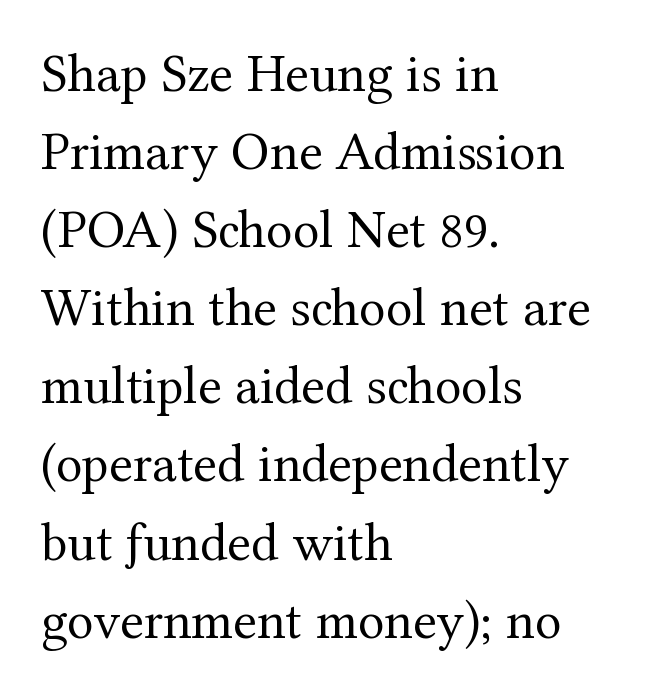
The image shows 55 px regular-weight serif type, upright; set left-aligned, normal line spacing (1.42x), normal letter spacing, not underlined; medium stroke contrast and a medium x-height.
